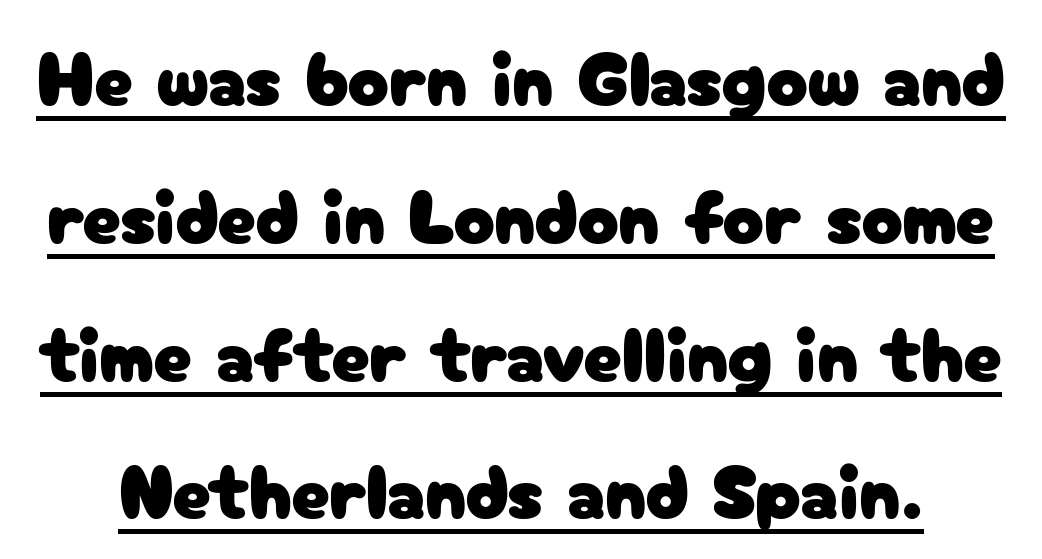
The image shows 77 px sans-serif type, upright; set line spacing 1.79x, normal letter spacing, underlined; low stroke contrast and a medium x-height.
